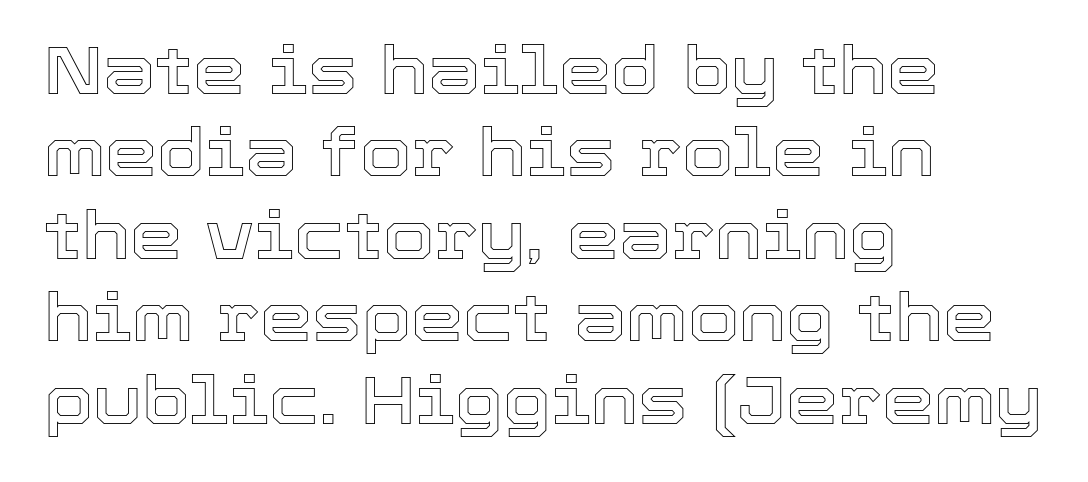
Type without underlining. The letterforms sit shoulder to shoulder at normal distance. A normal amount of white space separates one row of letters from the next. Ascenders rise straight up at ninety degrees.
